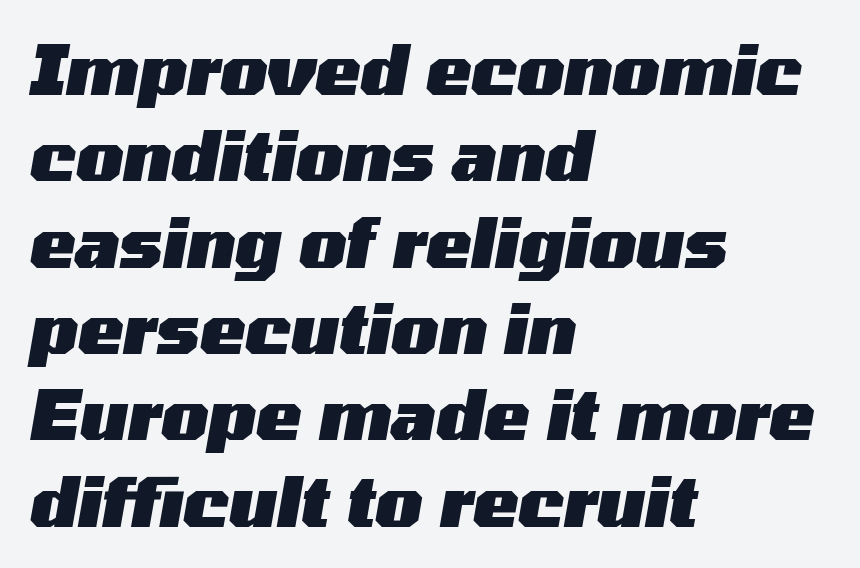
{"italic": "yes", "lean": "right", "slant_degrees": 10, "bold": "yes", "weight": "heavy", "width": "wide", "stroke_contrast": "medium", "x_height": "medium", "monospaced": "no", "underline": "no", "align": "left", "line_spacing": "normal", "line_spacing_ratio": 1.27, "letter_spacing": "normal", "letter_spacing_em": 0.0, "glyph_px": 68}
